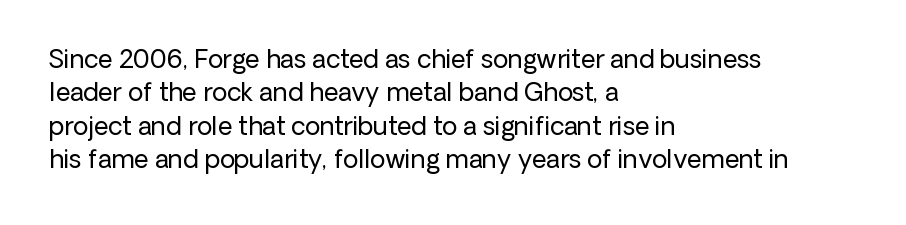
Notice how the stems are strictly vertical — no italics here. Clear beneath every line of the passage. Compared with typical paragraphs, the rows here are spaced about the same. The letters look calm and open, with moderate or lighter stems. Spacing between characters is what you'd get straight out of the box.
